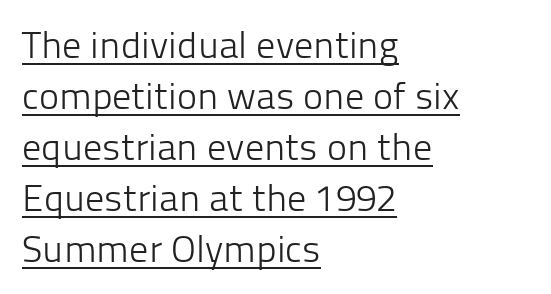
The image shows 38 px light sans-serif type, upright; set left-aligned, normal line spacing (1.34x), normal letter spacing, underlined; low stroke contrast and a medium x-height.
